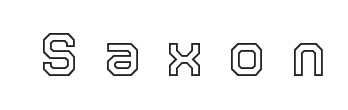
{"italic": "no", "width": "normal", "x_height": "medium", "monospaced": "no", "underline": "no", "letter_spacing": "wide", "letter_spacing_em": 0.41, "glyph_px": 60}
